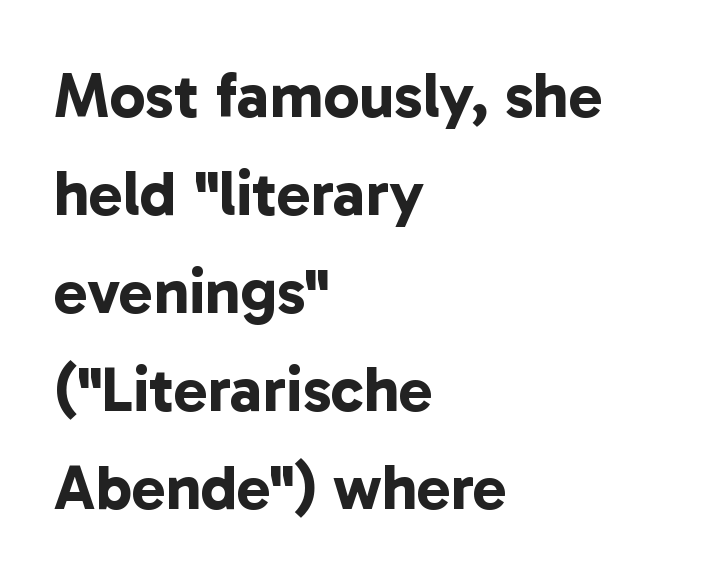
This rendering employs a face without finishing strokes, i.e., a sans-serif. Each glyph is drawn with heavy, bold strokes. Vertically, the passage feels balanced, rows spaced as you'd expect. The face used here is proportionally spaced, like ordinary book or web type. Glance below the letters and you will spot only blank space. Does the copy run flush right? No — it runs flush left.
